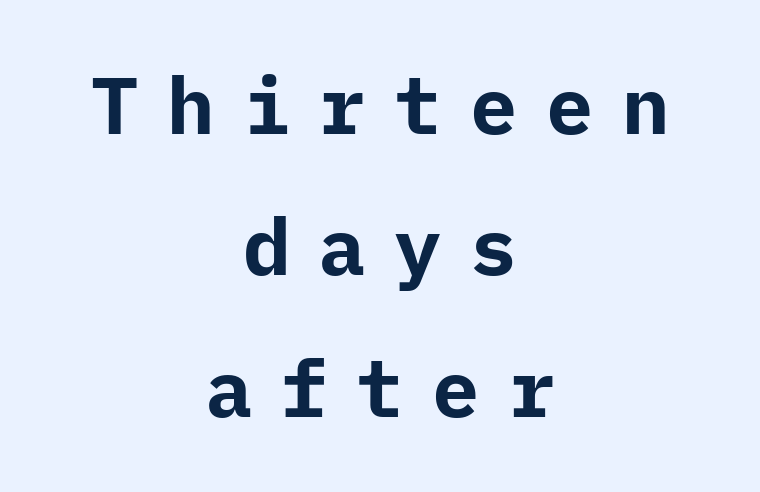
The image shows 79 px bold sans-serif type, upright; set centered, line spacing 1.79x, unusually wide letter spacing (+0.36 em), not underlined; low stroke contrast and a medium x-height.
